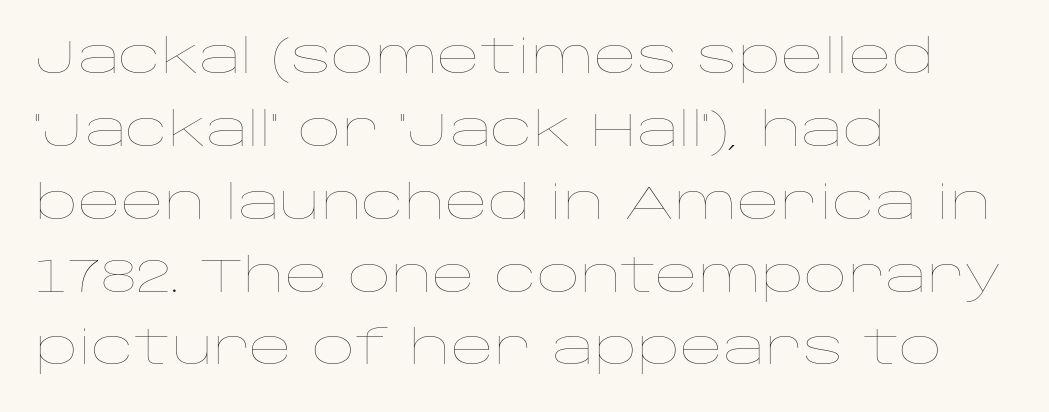
These lines are rendered in a variable-pitch font. A student would call this left alignment; a typographer would say flush left, rag right. The space beneath each line is pristine and unruled. The line texture is even and compact thanks to regular tracking.
